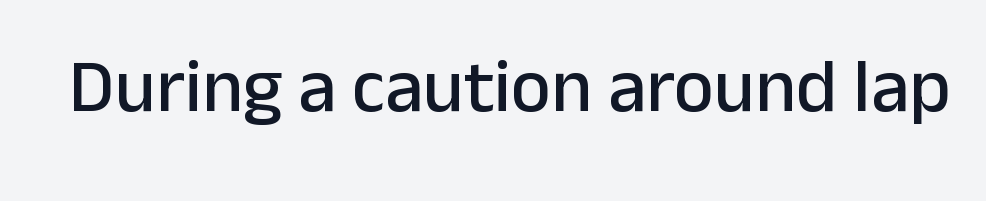
The image shows 76 px sans-serif type, upright; set normal letter spacing, not underlined; low stroke contrast and a medium x-height.
